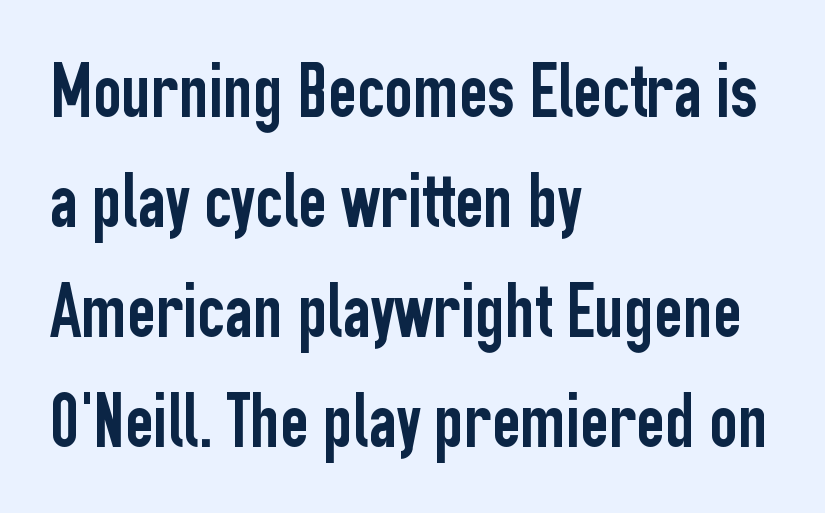
Q: Is the text italic (slanted)? A: No, it is upright.
Q: Is the typeface a serif or a sans-serif typeface? A: Sans-serif.
Q: Is the text underlined? A: No.
Q: How is the paragraph aligned? A: Left-aligned.
Q: Is the spacing between letters normal or unusually wide? A: Normal.
Q: Is the spacing between lines tight, normal or loose? A: Normal.
Q: Width (condensed, normal, or wide)? A: Condensed.
Q: Stroke contrast? A: Low.
Q: x-height? A: Medium.
Q: Monospaced? A: No.
